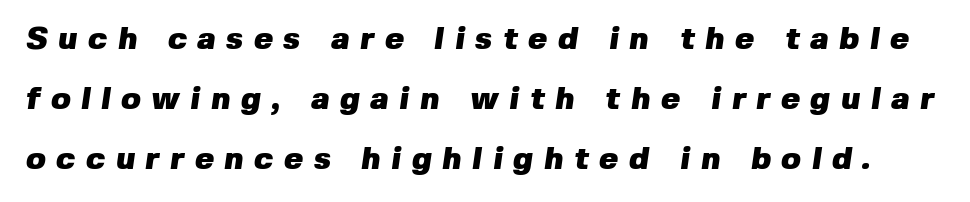
The image shows 32 px heavy sans-serif type; set line spacing 1.88x, unusually wide letter spacing (+0.33 em), not underlined; low stroke contrast and a medium x-height.
